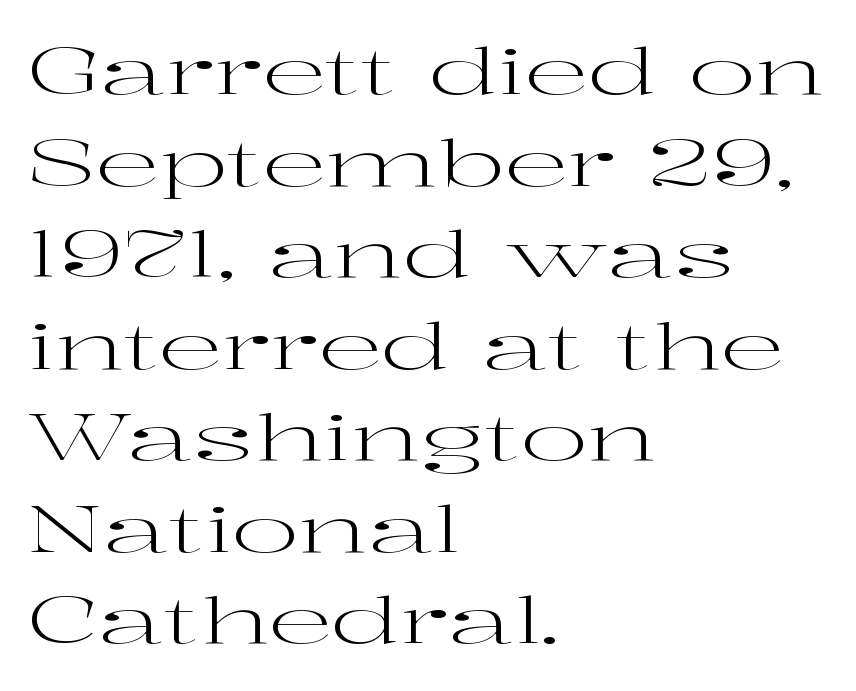
The image shows 64 px regular-weight, wide serif type, upright; set left-aligned, normal line spacing (1.43x), normal letter spacing, not underlined; high stroke contrast and a medium x-height.
